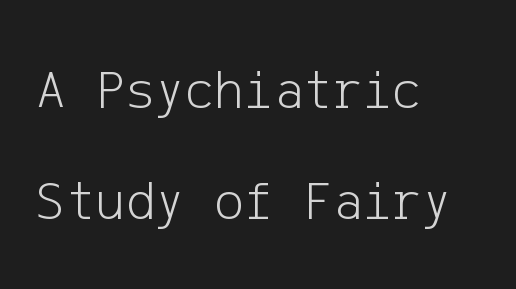
{"serif": "no", "italic": "no", "bold": "no", "weight": "light", "width": "normal", "stroke_contrast": "low", "x_height": "medium", "underline": "no", "align": "left", "line_spacing": "loose", "line_spacing_ratio": 1.98, "letter_spacing": "normal", "letter_spacing_em": 0.0, "glyph_px": 56}
